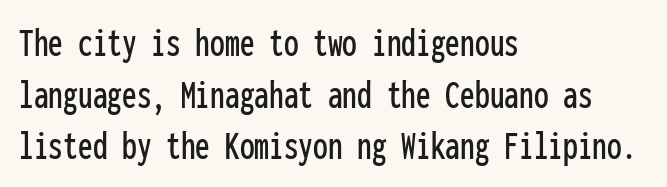
{"serif": "no", "italic": "no", "width": "condensed", "stroke_contrast": "low", "x_height": "medium", "monospaced": "yes", "underline": "no", "align": "left", "line_spacing_ratio": 1.23, "letter_spacing": "normal", "letter_spacing_em": 0.0, "glyph_px": 42}
